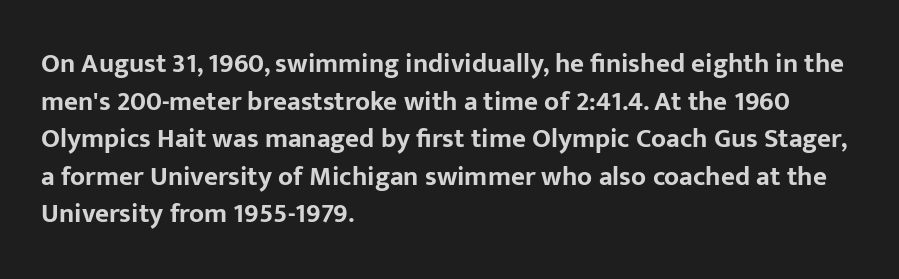
Q: Is the text bold? A: Yes.
Q: Is the text italic (slanted)? A: No, it is upright.
Q: Is the text underlined? A: No.
Q: How is the paragraph aligned? A: Left-aligned.
Q: Is the spacing between letters normal or unusually wide? A: Normal.
Q: Is the spacing between lines tight, normal or loose? A: Normal.
